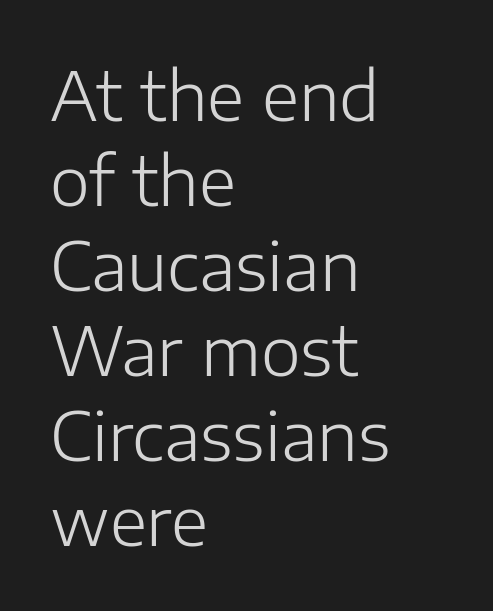
Q: Is the text bold? A: No.
Q: Is the text italic (slanted)? A: No, it is upright.
Q: Is the typeface a serif or a sans-serif typeface? A: Sans-serif.
Q: Is the text underlined? A: No.
Q: How is the paragraph aligned? A: Left-aligned.
Q: Is the spacing between letters normal or unusually wide? A: Normal.
Q: Is the spacing between lines tight, normal or loose? A: Normal.
Q: Width (condensed, normal, or wide)? A: Normal.
Q: Stroke contrast? A: Low.
Q: x-height? A: Medium.
Q: Monospaced? A: No.
